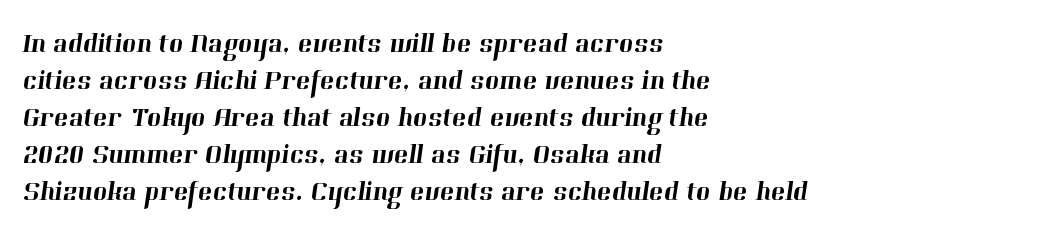
Q: Is the text underlined? A: No.
Q: How is the paragraph aligned? A: Left-aligned.
Q: Is the spacing between letters normal or unusually wide? A: Normal.
Q: Is the spacing between lines tight, normal or loose? A: Normal.
